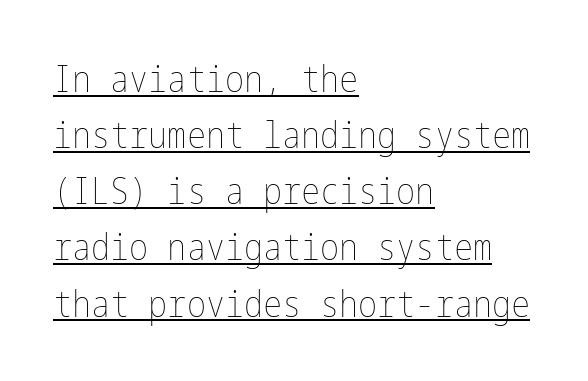
The image shows 36 px thin, condensed type, upright; set left-aligned, normal line spacing (1.56x), normal letter spacing, underlined; low stroke contrast and a medium x-height.
